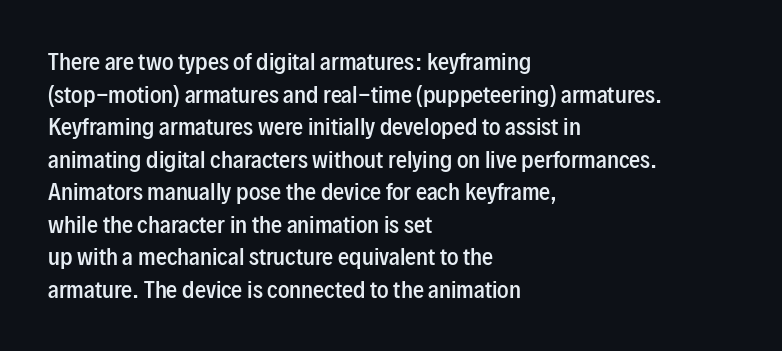
The image shows 22 px text type, upright; set left-aligned, normal line spacing (1.48x), normal letter spacing, not underlined.
